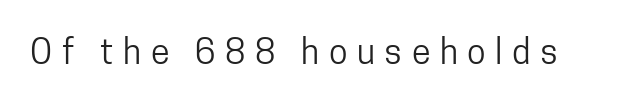
Q: Is the text bold? A: No.
Q: Is the text italic (slanted)? A: No, it is upright.
Q: Is the typeface a serif or a sans-serif typeface? A: Sans-serif.
Q: Is the text underlined? A: No.
Q: Is the spacing between letters normal or unusually wide? A: Unusually wide.
Q: Width (condensed, normal, or wide)? A: Condensed.
Q: Stroke contrast? A: Low.
Q: x-height? A: Medium.
Q: Monospaced? A: No.
